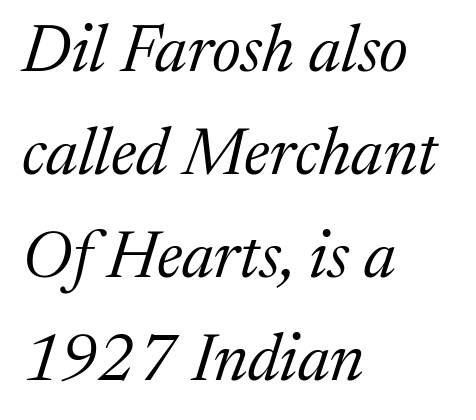
There's an unmistakable incline to the writing here. In CSS terms this would be text-align: left. Heaviness? Minimal to ordinary, like unemphasized prose. Unmarked baselines from the first word to the last. The passage shown is typed in a proportional face where columns would drift. Standard letterfit; no display-style spreading of the glyphs.
